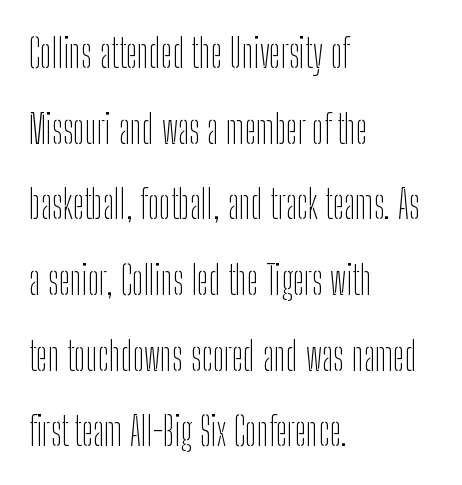
{"serif": "no", "italic": "no", "bold": "no", "weight": "thin", "width": "condensed", "stroke_contrast": "low", "x_height": "medium", "monospaced": "no", "underline": "no", "align": "left", "line_spacing": "loose", "line_spacing_ratio": 1.94, "letter_spacing": "normal", "letter_spacing_em": 0.0, "glyph_px": 39}
